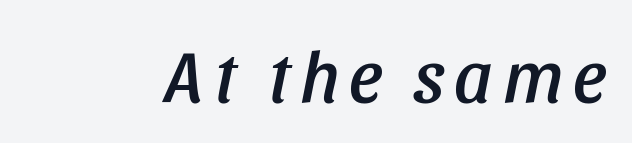
Q: Is the text italic (slanted)? A: Yes, it leans right by about 11 degrees.
Q: Is the text underlined? A: No.
Q: Width (condensed, normal, or wide)? A: Condensed.
Q: Stroke contrast? A: Low.
Q: x-height? A: Large.
Q: Monospaced? A: No.
